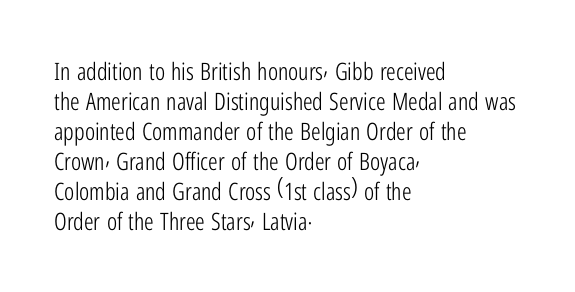
Q: Is the text bold? A: No.
Q: Is the text italic (slanted)? A: No, it is upright.
Q: Is the text underlined? A: No.
Q: How is the paragraph aligned? A: Left-aligned.
Q: Is the spacing between letters normal or unusually wide? A: Normal.
Q: Is the spacing between lines tight, normal or loose? A: Normal.
